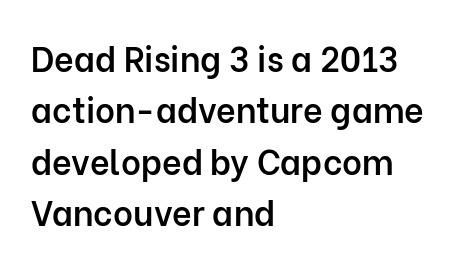
The image shows 34 px semibold sans-serif type, upright; set left-aligned, normal line spacing (1.51x), normal letter spacing, not underlined; low stroke contrast and a medium x-height.
